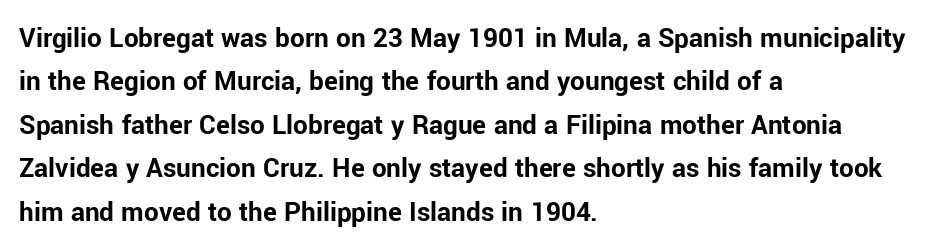
How would I describe the line gaps? Plain and ordinary. This rendering leaves character spacing at its baseline value. Looks like regular typesetting: each glyph gets only the width it needs. The passage shown is typeset with a sans-serif family. A clean baseline with only descenders dipping below it. Weight: bold.
